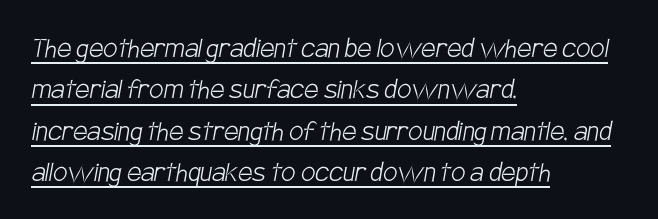
Q: Is the text bold? A: No.
Q: Is the typeface a serif or a sans-serif typeface? A: Sans-serif.
Q: Is the text underlined? A: Yes.
Q: How is the paragraph aligned? A: Left-aligned.
Q: Is the spacing between letters normal or unusually wide? A: Normal.
Q: Is the spacing between lines tight, normal or loose? A: Normal.
Q: Width (condensed, normal, or wide)? A: Condensed.
Q: Stroke contrast? A: Low.
Q: x-height? A: Large.
Q: Monospaced? A: No.
